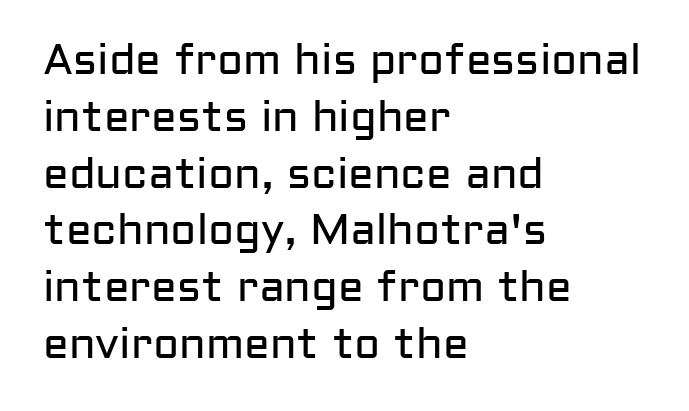
{"serif": "no", "italic": "no", "bold": "no", "weight": "regular", "width": "normal", "stroke_contrast": "low", "x_height": "medium", "monospaced": "no", "underline": "no", "align": "left", "line_spacing": "normal", "line_spacing_ratio": 1.32, "letter_spacing": "normal", "letter_spacing_em": 0.0, "glyph_px": 43}
